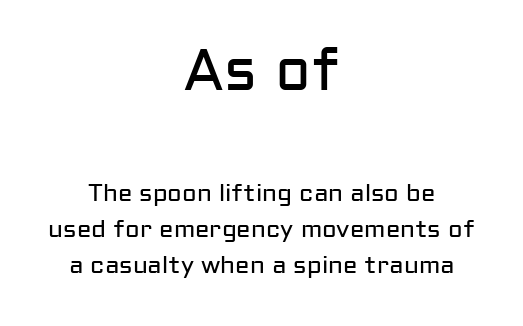
The image shows 59 px regular-weight sans-serif type, upright; set centered, normal line spacing (1.5x), normal letter spacing, not underlined; the first (top) block is 2.46x larger; low stroke contrast and a medium x-height.
